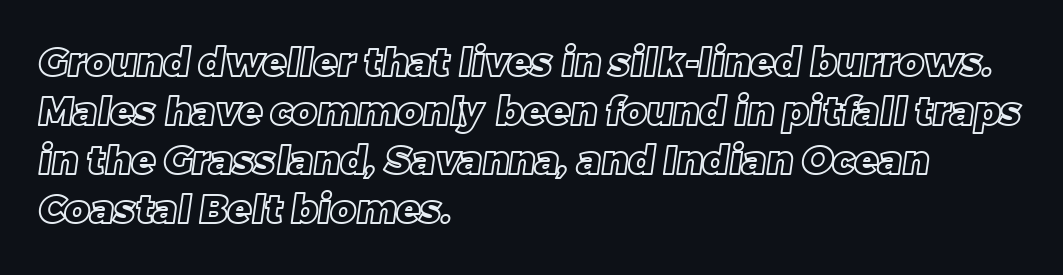
Letter spacing: default. The lines in this sample share a left origin and differ only in where they stop. A typesetter would call this proportional, since set widths differ per character. Rule under the text: the space is simply empty.
